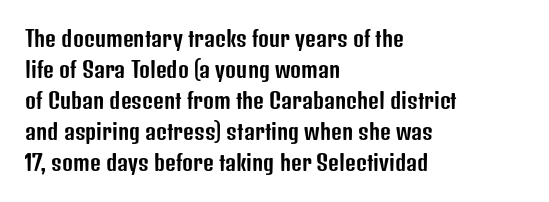
Does the copy run flush right? No — it runs flush left. The specimen reads as upright at a glance. Between one letter and the next there's only the usual sliver of space. The designer left line spacing at the default.
